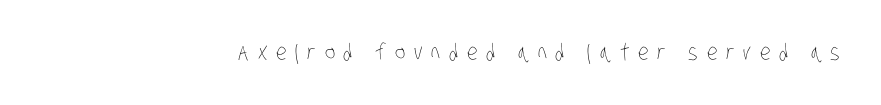
Q: Is the text bold? A: No.
Q: Is the text underlined? A: No.
Q: Is the spacing between letters normal or unusually wide? A: Unusually wide.
